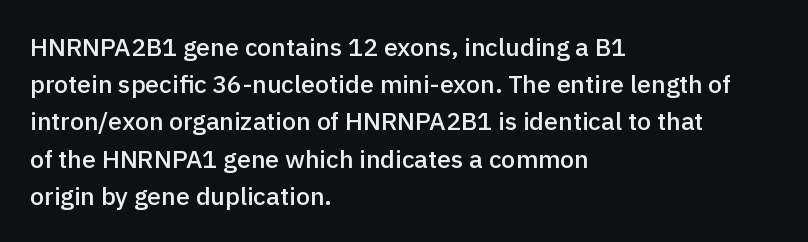
The image shows 25 px text type, upright; set left-aligned, normal line spacing (1.49x), normal letter spacing, not underlined.
